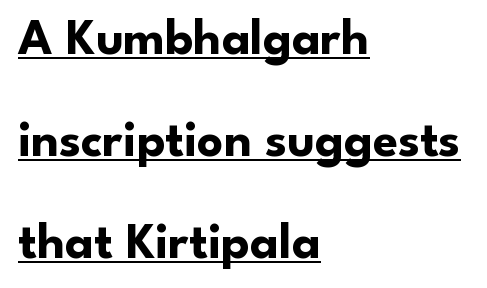
{"serif": "no", "italic": "no", "bold": "yes", "weight": "bold", "width": "normal", "stroke_contrast": "low", "x_height": "small", "monospaced": "no", "underline": "yes", "align": "left", "line_spacing": "loose", "line_spacing_ratio": 2.0, "letter_spacing": "normal", "letter_spacing_em": 0.0, "glyph_px": 51}
